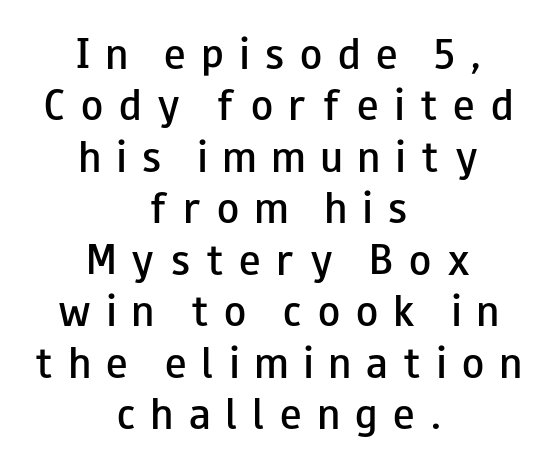
What kind of face is this? One without serifs — a sans. Horizontal alignment here is central, giving a formal, balanced look. These lines were composed using upright roman letters. Moderately thickened strokes mark this as semibold type.
